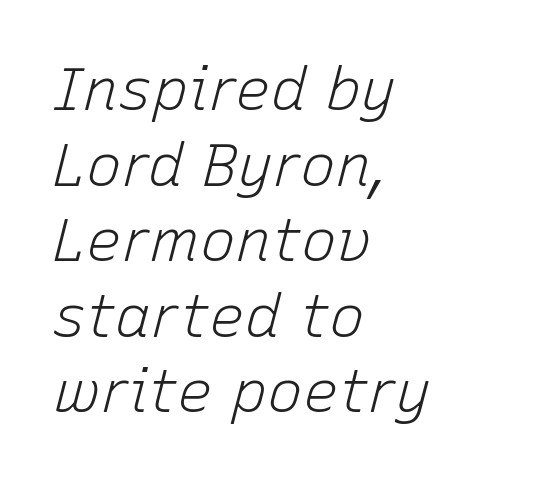
This rendering leaves character spacing at its baseline value. The typesetting does not lean heavy: it is not bold. Proportional: the letters do not fall into vertical columns. Quick note: underline off.
